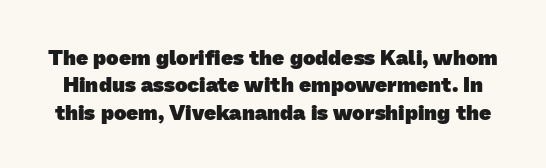
{"bold": "yes", "underline": "no", "line_spacing": "normal", "line_spacing_ratio": 1.3, "letter_spacing": "normal", "letter_spacing_em": 0.0, "glyph_px": 21}
